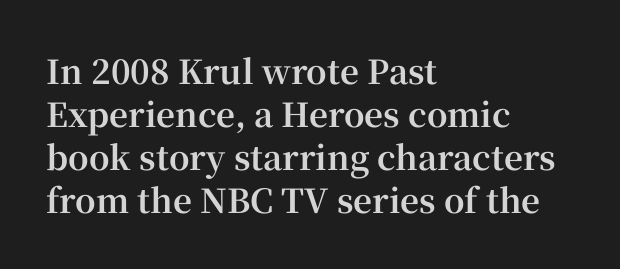
Q: Is the text bold? A: Yes.
Q: Is the text italic (slanted)? A: No, it is upright.
Q: Is the typeface a serif or a sans-serif typeface? A: Serif.
Q: Is the text underlined? A: No.
Q: How is the paragraph aligned? A: Left-aligned.
Q: Is the spacing between letters normal or unusually wide? A: Normal.
Q: Is the spacing between lines tight, normal or loose? A: Normal.
Q: Width (condensed, normal, or wide)? A: Normal.
Q: Stroke contrast? A: High.
Q: x-height? A: Medium.
Q: Monospaced? A: No.
